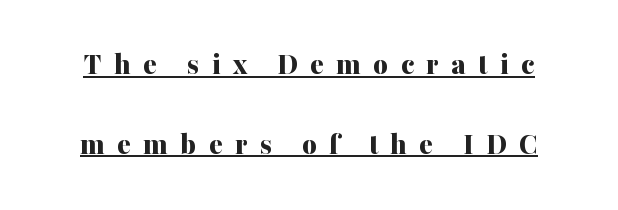
These lines are rendered in a variable-pitch font. Interline gaps are noticeably wide in this sample. Check where the strokes stop: tiny serifs finish them off. This rendering widens character spacing well past its baseline value.
